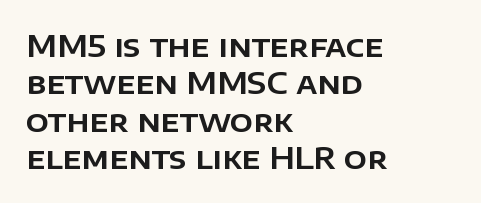
{"serif": "no", "italic": "no", "width": "normal", "stroke_contrast": "low", "x_height": "large", "monospaced": "no", "underline": "no", "align": "left", "line_spacing": "normal", "line_spacing_ratio": 1.25, "letter_spacing": "normal", "letter_spacing_em": 0.0, "glyph_px": 30}
